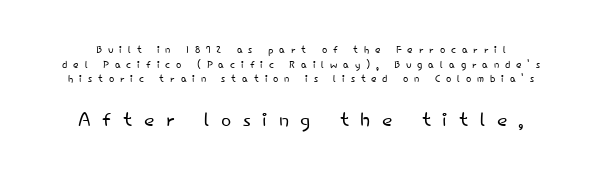
Stems and bowls with no extra thickness — not bold. The vertical gap from one line to the next is small. Nope, not italic — everything's standing straight. This rendering widens character spacing well past its baseline value. Quick note: underline off.
